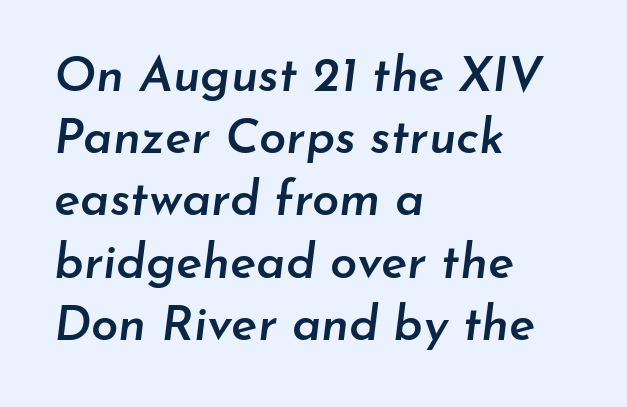
Q: Is the text bold? A: Semi-bold.
Q: Is the text italic (slanted)? A: Yes, it leans right by about 7 degrees.
Q: Is the text underlined? A: No.
Q: How is the paragraph aligned? A: Left-aligned.
Q: Is the spacing between letters normal or unusually wide? A: Normal.
Q: Is the spacing between lines tight, normal or loose? A: Normal.
Q: Width (condensed, normal, or wide)? A: Normal.
Q: Stroke contrast? A: Low.
Q: x-height? A: Small.
Q: Monospaced? A: No.
